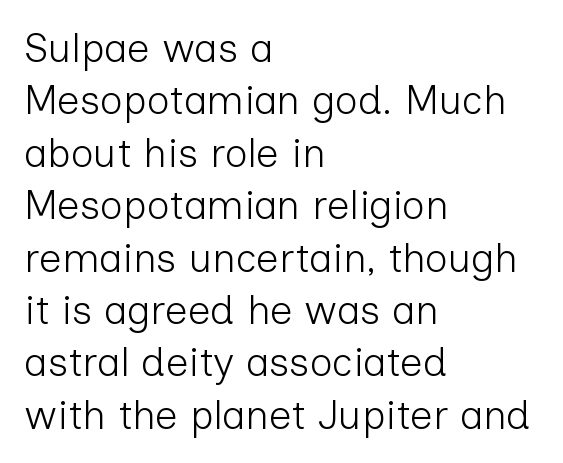
The image shows 40 px light sans-serif type, upright; set left-aligned, normal line spacing (1.31x), normal letter spacing, not underlined; low stroke contrast and a medium x-height.
